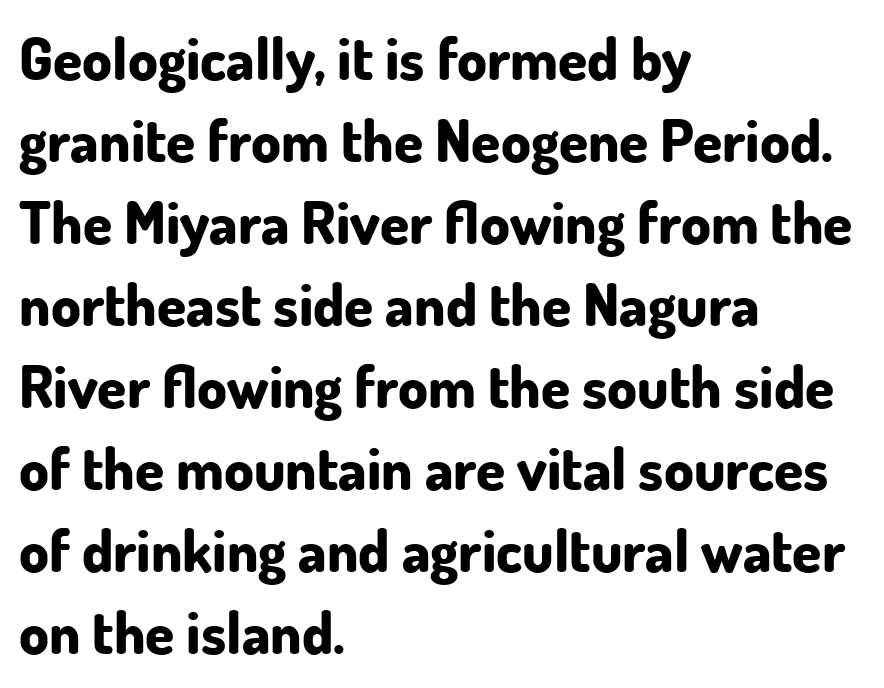
The image shows 59 px bold sans-serif type, upright; set left-aligned, normal line spacing (1.39x), normal letter spacing, not underlined; low stroke contrast and a small x-height.
